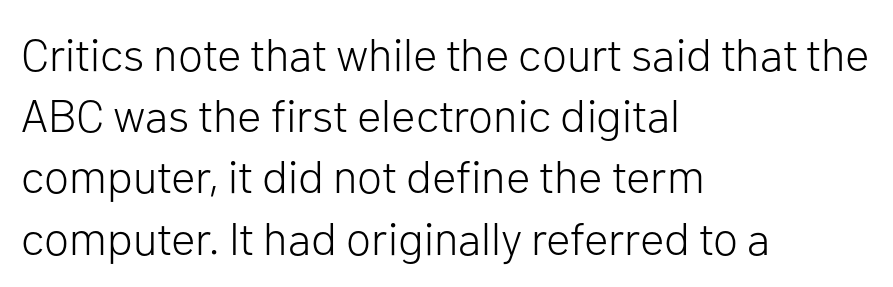
The image shows 46 px light sans-serif type, upright; set left-aligned, normal line spacing (1.33x), normal letter spacing, not underlined; low stroke contrast and a medium x-height.
